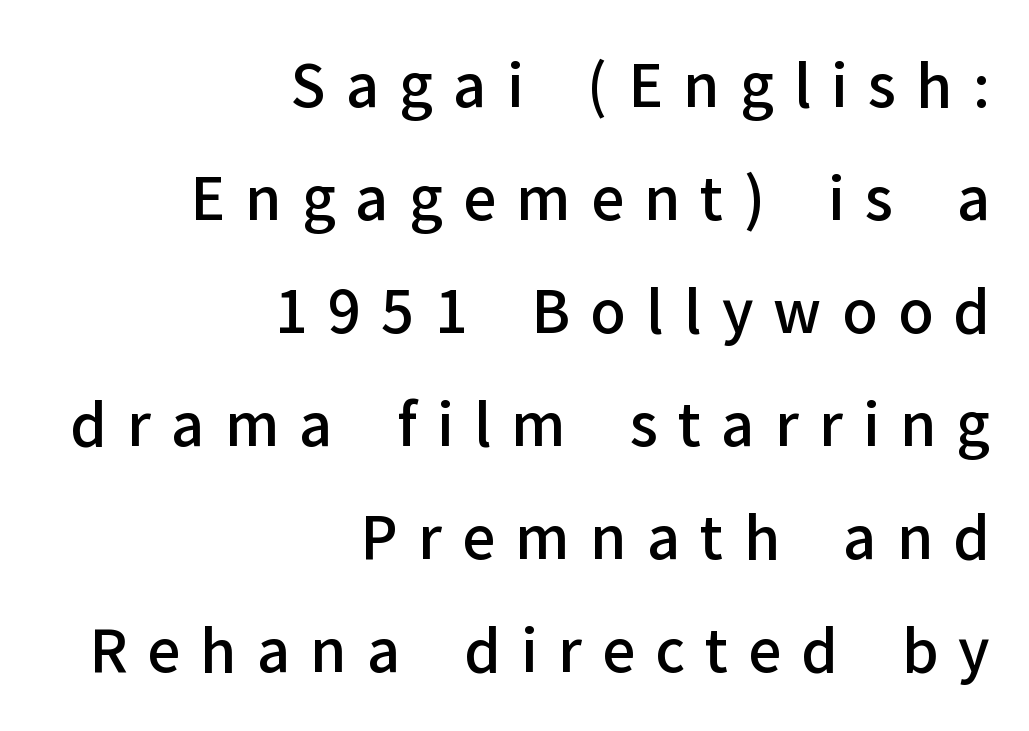
The image shows 58 px semibold sans-serif type, upright; set right-aligned, loose line spacing (1.95x), unusually wide letter spacing (+0.35 em), not underlined; low stroke contrast and a medium x-height.
